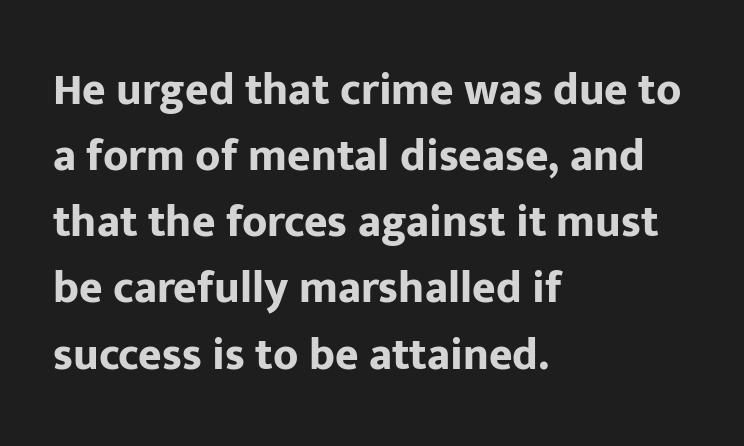
{"serif": "no", "italic": "no", "bold": "yes", "weight": "bold", "width": "normal", "stroke_contrast": "low", "x_height": "medium", "monospaced": "no", "underline": "no", "align": "left", "line_spacing": "normal", "line_spacing_ratio": 1.47, "letter_spacing": "normal", "letter_spacing_em": 0.0, "glyph_px": 45}
